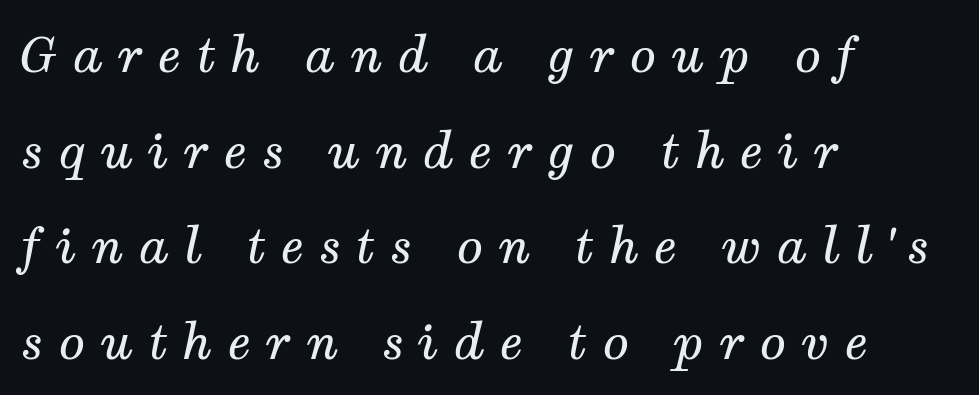
The font is comparable to plain body text, perhaps lighter. Serif or sans? Serif — the stroke terminals have little feet. The typography opts for an oblique posture over an upright one. The passage shown is typed in a proportional face where columns would drift.
